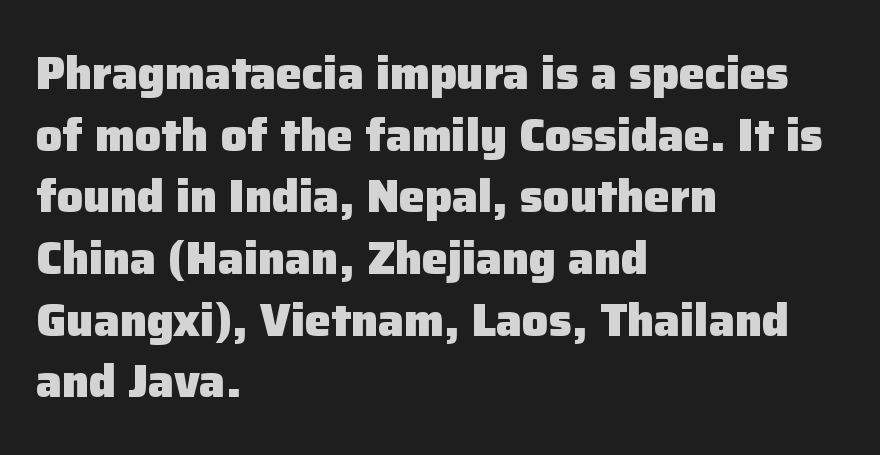
{"serif": "no", "italic": "no", "bold": "yes", "weight": "heavy", "width": "normal", "stroke_contrast": "low", "x_height": "medium", "monospaced": "no", "underline": "no", "align": "left", "line_spacing": "normal", "line_spacing_ratio": 1.34, "letter_spacing": "normal", "letter_spacing_em": 0.0, "glyph_px": 46}
